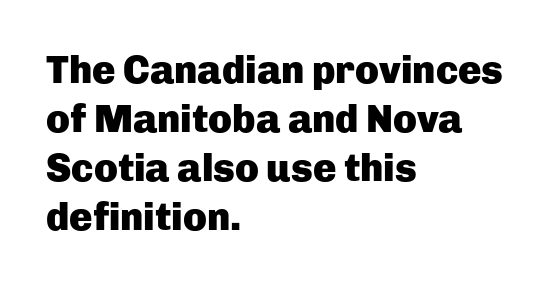
Q: Is the text bold? A: Yes.
Q: Is the text italic (slanted)? A: No, it is upright.
Q: Is the typeface a serif or a sans-serif typeface? A: Sans-serif.
Q: Is the text underlined? A: No.
Q: How is the paragraph aligned? A: Left-aligned.
Q: Is the spacing between letters normal or unusually wide? A: Normal.
Q: Is the spacing between lines tight, normal or loose? A: Normal.
Q: Width (condensed, normal, or wide)? A: Normal.
Q: Stroke contrast? A: Low.
Q: x-height? A: Medium.
Q: Monospaced? A: No.
